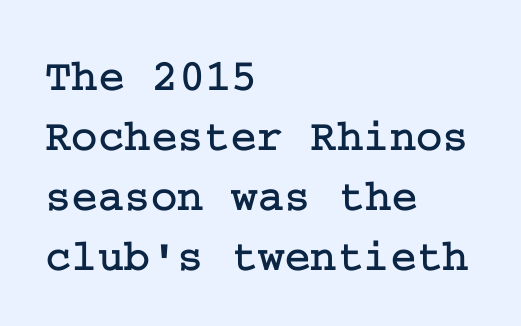
The image shows 45 px serif type, upright; set left-aligned, normal line spacing (1.33x), normal letter spacing, not underlined; low stroke contrast and a medium x-height.
